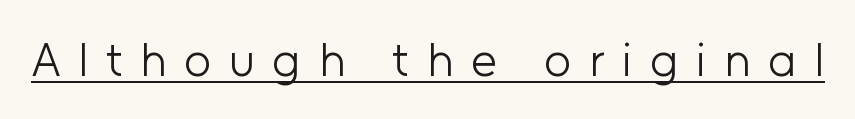
Q: Is the text bold? A: No.
Q: Is the text italic (slanted)? A: No, it is upright.
Q: Is the typeface a serif or a sans-serif typeface? A: Sans-serif.
Q: Is the text underlined? A: Yes.
Q: Is the spacing between letters normal or unusually wide? A: Unusually wide.
Q: Width (condensed, normal, or wide)? A: Normal.
Q: Stroke contrast? A: Low.
Q: x-height? A: Medium.
Q: Monospaced? A: No.
